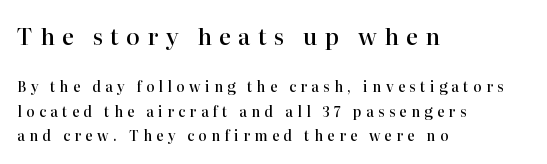
Q: Is the text bold? A: Semi-bold.
Q: Is the text italic (slanted)? A: No, it is upright.
Q: Is the text underlined? A: No.
Q: How is the paragraph aligned? A: Left-aligned.
Q: Is the spacing between letters normal or unusually wide? A: Unusually wide.
Q: Which block of text is set in a larger size, the first (top) or the second (bottom)? A: The first (top) one.
